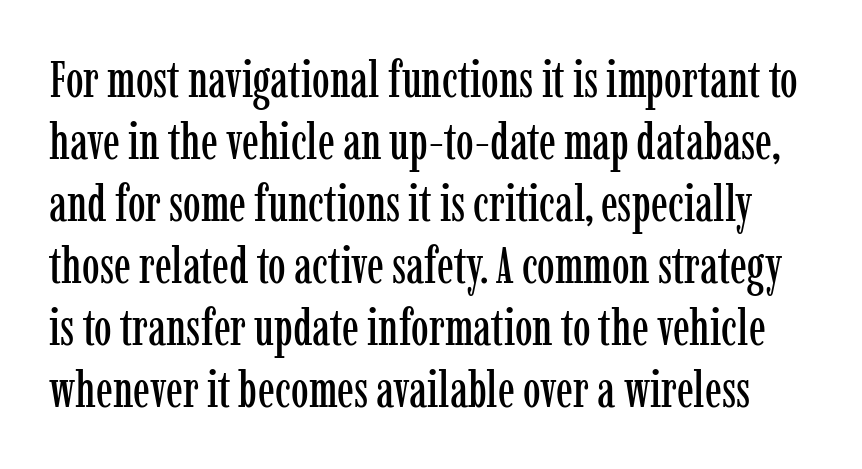
{"serif": "yes", "italic": "no", "width": "condensed", "stroke_contrast": "low", "x_height": "medium", "monospaced": "no", "underline": "no", "line_spacing_ratio": 1.24, "letter_spacing": "normal", "letter_spacing_em": 0.0, "glyph_px": 50}
